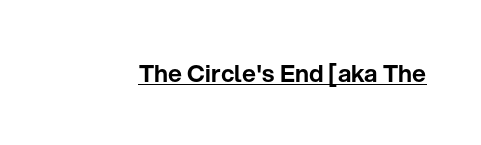
Q: Is the text italic (slanted)? A: No, it is upright.
Q: Is the text underlined? A: Yes.
Q: Is the spacing between letters normal or unusually wide? A: Normal.
